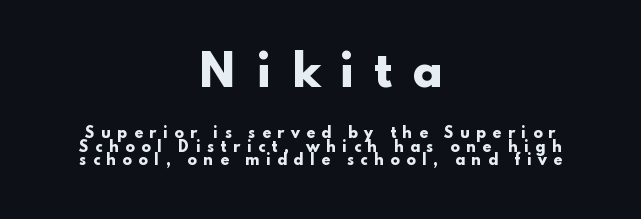
The image shows 43 px heavy, wide sans-serif type, upright; set centered, tight line spacing (0.95x), unusually wide letter spacing (+0.45 em), not underlined; the first (top) block is 3.07x larger; low stroke contrast and a small x-height.
